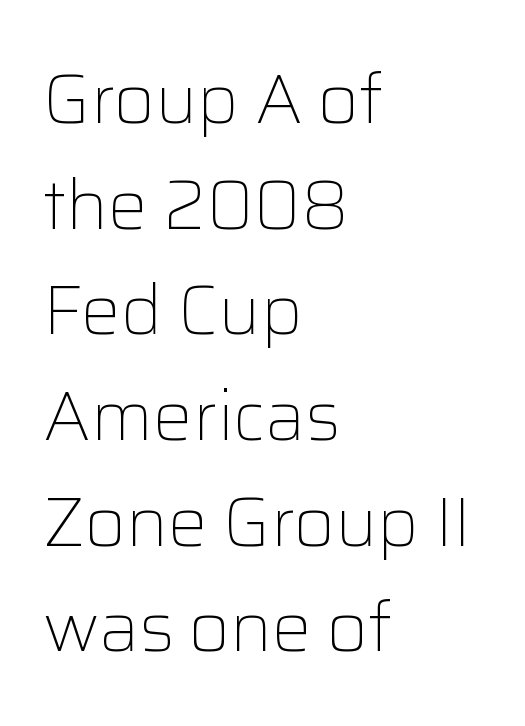
The leading is moderate, giving the passage an even texture. Varying glyph widths throughout — classic text-font behaviour. Decoration check: the copy has no underline. When letters stand straight like this, we call the style roman or upright. Weight: in the light-to-regular range. The letters sit at their default tracking, neither squeezed nor spread.
